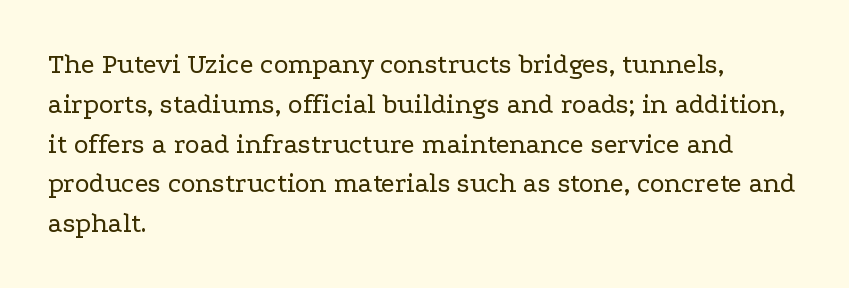
Q: Is the text bold? A: No.
Q: Is the text italic (slanted)? A: No, it is upright.
Q: Is the typeface a serif or a sans-serif typeface? A: Serif.
Q: Is the text underlined? A: No.
Q: How is the paragraph aligned? A: Left-aligned.
Q: Is the spacing between letters normal or unusually wide? A: Normal.
Q: Is the spacing between lines tight, normal or loose? A: Normal.
Q: Width (condensed, normal, or wide)? A: Wide.
Q: Stroke contrast? A: Low.
Q: x-height? A: Medium.
Q: Monospaced? A: No.
